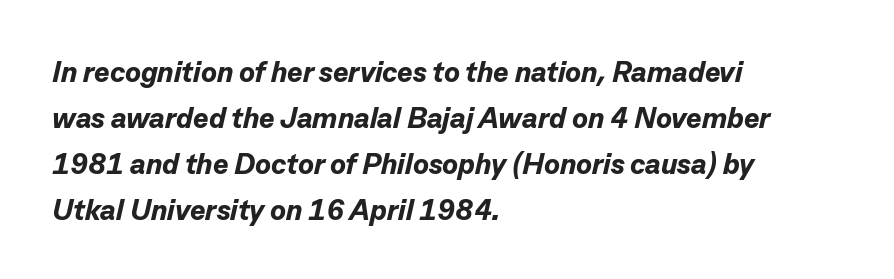
Type without underlining. Vertical spacing — default. An italicized treatment has been applied to the whole sample. Look at the tracking — it's just the regular setting, nothing added.
